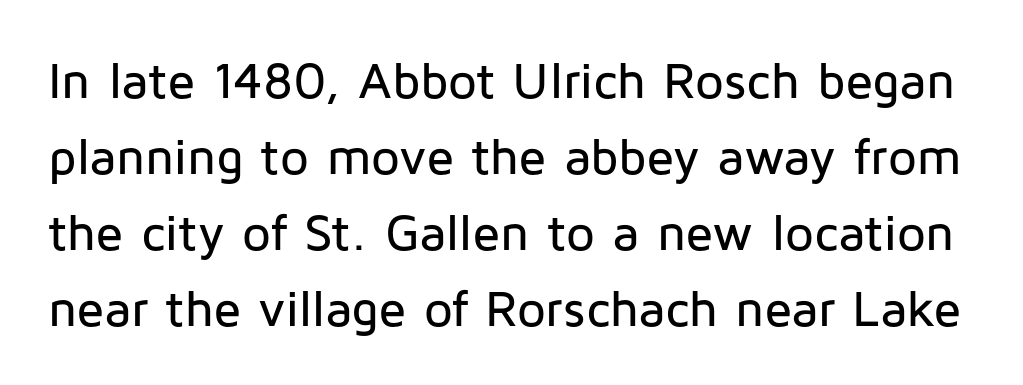
{"serif": "no", "italic": "no", "width": "normal", "stroke_contrast": "low", "x_height": "medium", "monospaced": "no", "underline": "no", "line_spacing": "normal", "line_spacing_ratio": 1.49, "letter_spacing": "normal", "letter_spacing_em": 0.0, "glyph_px": 51}
